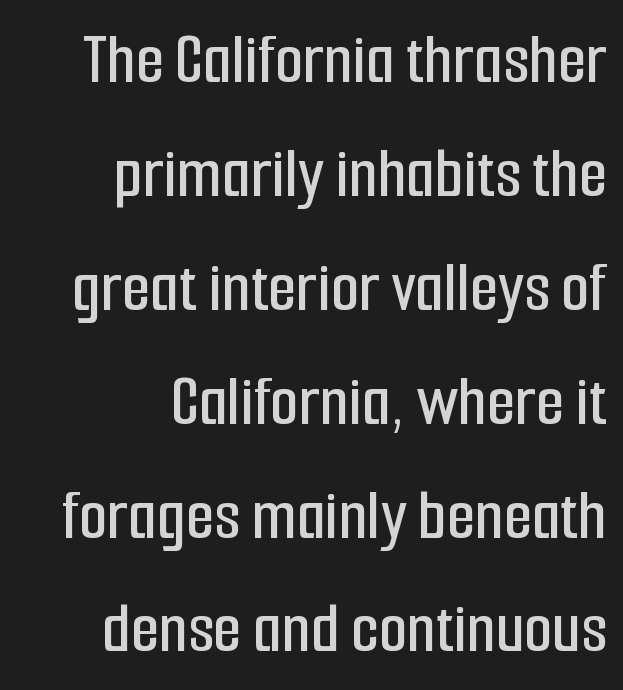
{"serif": "no", "italic": "no", "width": "condensed", "stroke_contrast": "low", "x_height": "medium", "monospaced": "no", "underline": "no", "align": "right", "line_spacing": "normal", "line_spacing_ratio": 1.56, "letter_spacing": "normal", "letter_spacing_em": 0.0, "glyph_px": 73}
